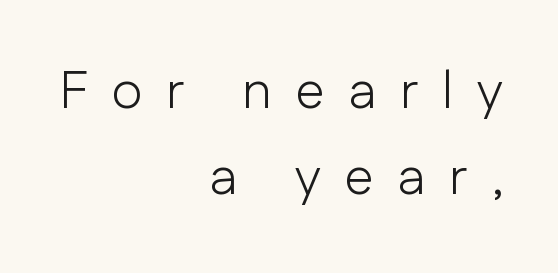
The image shows 53 px light sans-serif type, upright; set right-aligned, normal line spacing (1.63x), unusually wide letter spacing (+0.44 em), not underlined; low stroke contrast and a medium x-height.
